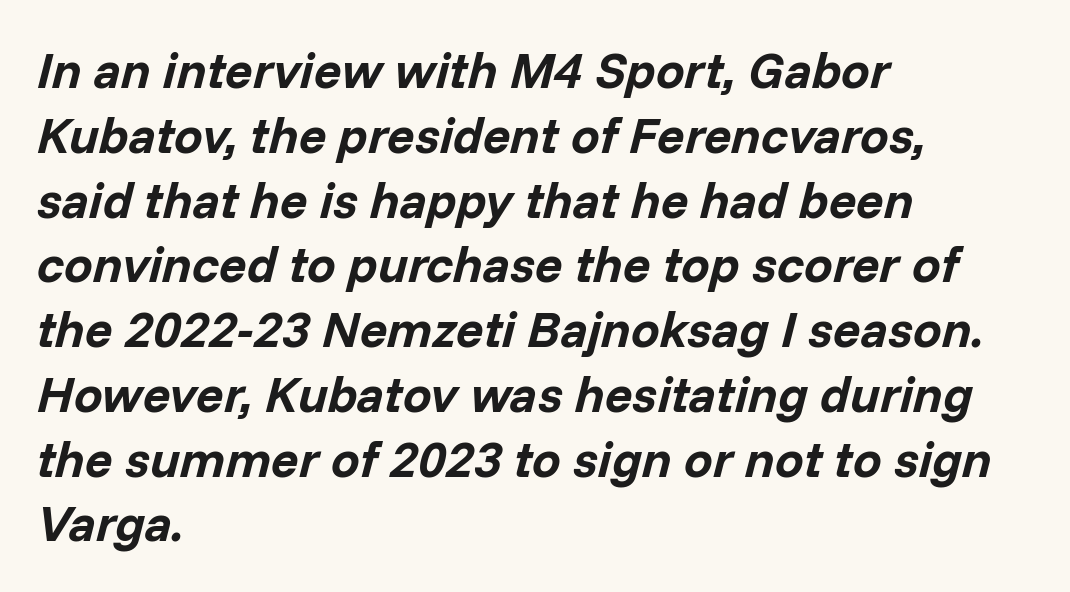
Q: Is the text bold? A: Yes.
Q: Is the text italic (slanted)? A: Yes, it leans right by about 14 degrees.
Q: Is the text underlined? A: No.
Q: How is the paragraph aligned? A: Left-aligned.
Q: Is the spacing between letters normal or unusually wide? A: Normal.
Q: Is the spacing between lines tight, normal or loose? A: Normal.
Q: Width (condensed, normal, or wide)? A: Normal.
Q: Stroke contrast? A: Low.
Q: x-height? A: Medium.
Q: Monospaced? A: No.
